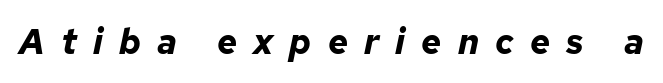
The image shows 35 px bold type, italic (leaning right); set unusually wide letter spacing (+0.46 em), not underlined; low stroke contrast and a medium x-height.
